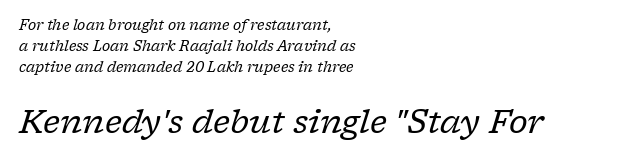
{"serif": "yes", "italic": "yes", "lean": "right", "slant_degrees": 17, "bold": "no", "weight": "regular", "width": "normal", "stroke_contrast": "low", "x_height": "medium", "monospaced": "no", "underline": "no", "align": "left", "line_spacing": "normal", "line_spacing_ratio": 1.51, "letter_spacing": "normal", "letter_spacing_em": 0.0, "larger_block": "second", "size_ratio": 2.29, "glyph_px": 32}
